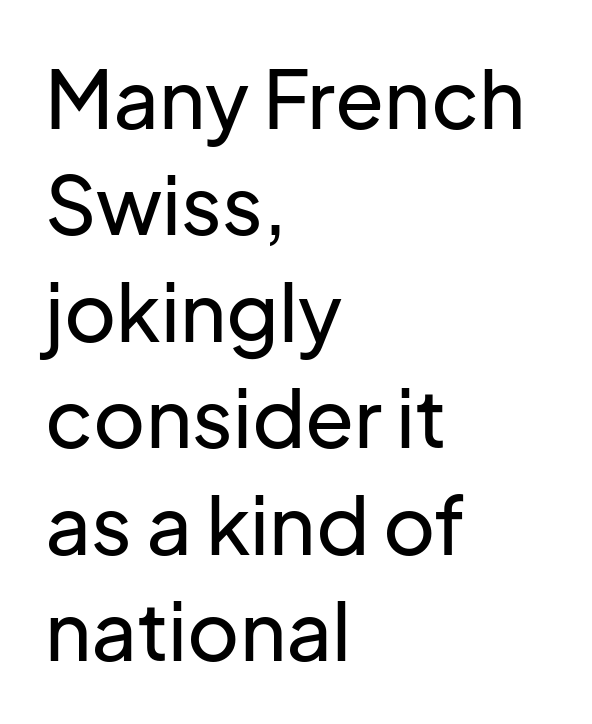
{"serif": "no", "italic": "no", "width": "normal", "stroke_contrast": "low", "x_height": "medium", "monospaced": "no", "underline": "no", "align": "left", "line_spacing": "normal", "line_spacing_ratio": 1.33, "letter_spacing": "normal", "letter_spacing_em": 0.0, "glyph_px": 80}
